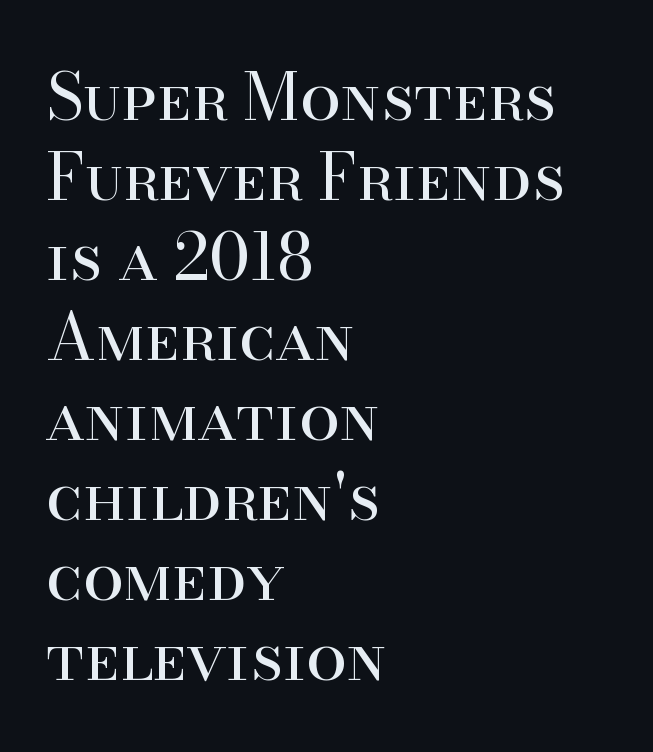
This rendering leaves character spacing at its baseline value. Is this a heavy cut? Hardly; it is regular or lighter. Does the type have serifs? Yes, each stem ends in a small foot. Letters rest on an invisible, unmarked baseline. The face used here is proportionally spaced, like ordinary book or web type.
